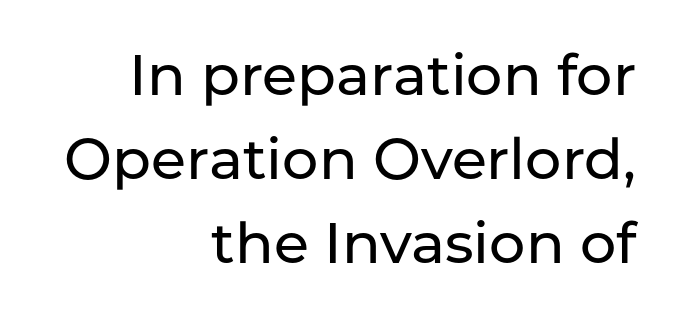
Q: Is the text italic (slanted)? A: No, it is upright.
Q: Is the typeface a serif or a sans-serif typeface? A: Sans-serif.
Q: Is the text underlined? A: No.
Q: How is the paragraph aligned? A: Right-aligned.
Q: Is the spacing between letters normal or unusually wide? A: Normal.
Q: Is the spacing between lines tight, normal or loose? A: Normal.
Q: Width (condensed, normal, or wide)? A: Normal.
Q: Stroke contrast? A: Low.
Q: x-height? A: Medium.
Q: Monospaced? A: No.
